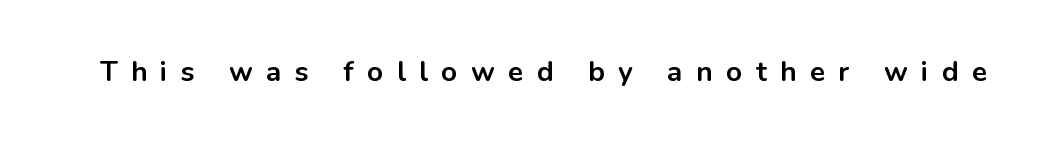
Beneath every word, the page is bare. How are the letters spaced? Widely, with obvious added tracking. Here the designer chose a conventional face with non-uniform glyph widths. Italic: no, the glyphs are upright roman. No feet cap the strokes, marking this as sans-serif type.
